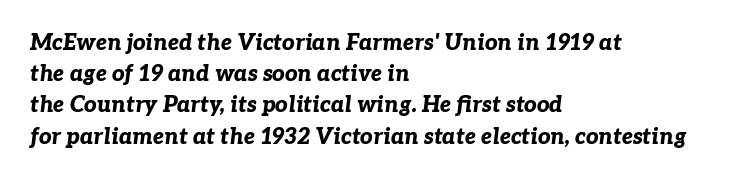
{"italic": "yes", "lean": "right", "slant_degrees": 7, "bold": "yes", "underline": "no", "align": "left", "line_spacing": "normal", "line_spacing_ratio": 1.42, "letter_spacing": "normal", "letter_spacing_em": 0.0, "glyph_px": 22}
